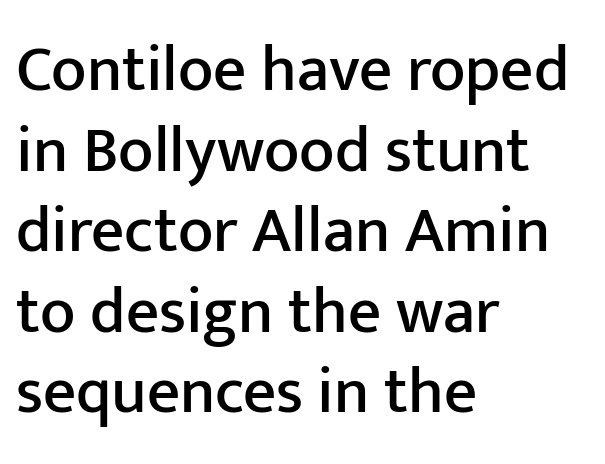
Q: Is the text italic (slanted)? A: No, it is upright.
Q: Is the typeface a serif or a sans-serif typeface? A: Sans-serif.
Q: Is the text underlined? A: No.
Q: How is the paragraph aligned? A: Left-aligned.
Q: Is the spacing between letters normal or unusually wide? A: Normal.
Q: Width (condensed, normal, or wide)? A: Normal.
Q: Stroke contrast? A: Low.
Q: x-height? A: Medium.
Q: Monospaced? A: No.
